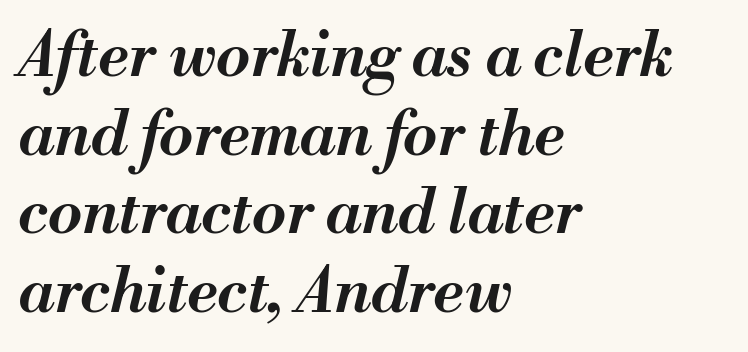
{"italic": "yes", "lean": "right", "slant_degrees": 13, "bold": "semi", "weight": "semibold", "width": "normal", "stroke_contrast": "medium", "x_height": "small", "monospaced": "no", "underline": "no", "align": "left", "line_spacing": "normal", "line_spacing_ratio": 1.27, "letter_spacing": "normal", "letter_spacing_em": 0.0, "glyph_px": 62}
